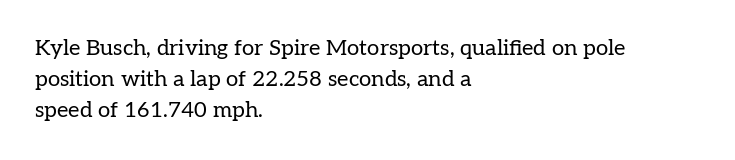
The words here are not underlined. Default kerning and tracking; the words read as compact shapes. The paragraph shown leans on its left margin. Posture: straight, roman, zero tilt. Vertical stems look standard width or narrower in stroke. Vertical spacing — default.
